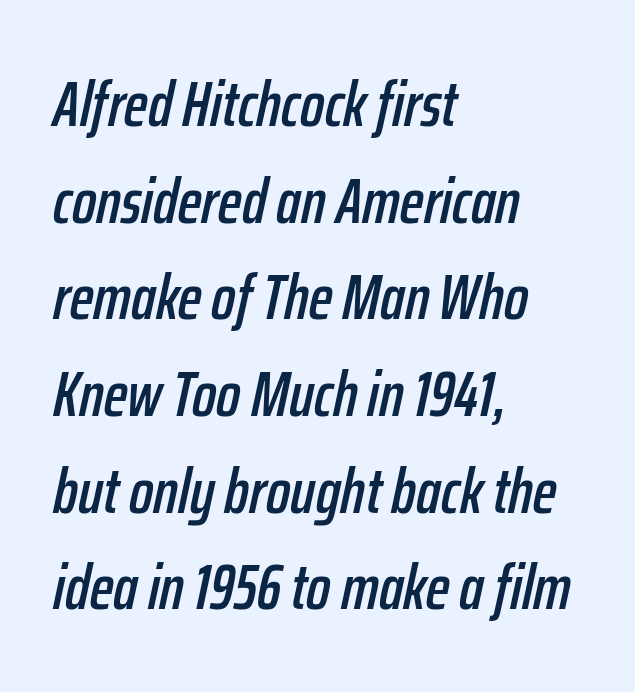
{"italic": "yes", "lean": "right", "slant_degrees": 12, "width": "condensed", "stroke_contrast": "low", "x_height": "medium", "monospaced": "no", "underline": "no", "align": "left", "line_spacing": "normal", "line_spacing_ratio": 1.51, "letter_spacing": "normal", "letter_spacing_em": 0.0, "glyph_px": 64}
